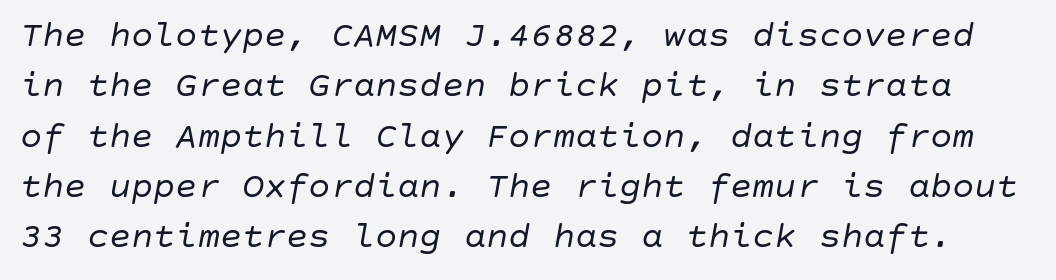
{"italic": "yes", "lean": "right", "slant_degrees": 10, "bold": "no", "weight": "regular", "width": "normal", "stroke_contrast": "low", "x_height": "large", "underline": "no", "line_spacing": "normal", "line_spacing_ratio": 1.36, "letter_spacing": "normal", "letter_spacing_em": 0.0, "glyph_px": 37}
